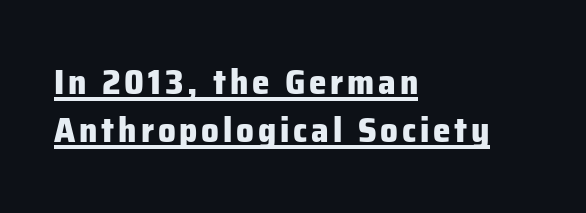
{"serif": "no", "italic": "no", "bold": "yes", "weight": "heavy", "width": "normal", "stroke_contrast": "low", "x_height": "medium", "monospaced": "no", "underline": "yes", "align": "left", "line_spacing": "normal", "line_spacing_ratio": 1.38, "glyph_px": 35}
